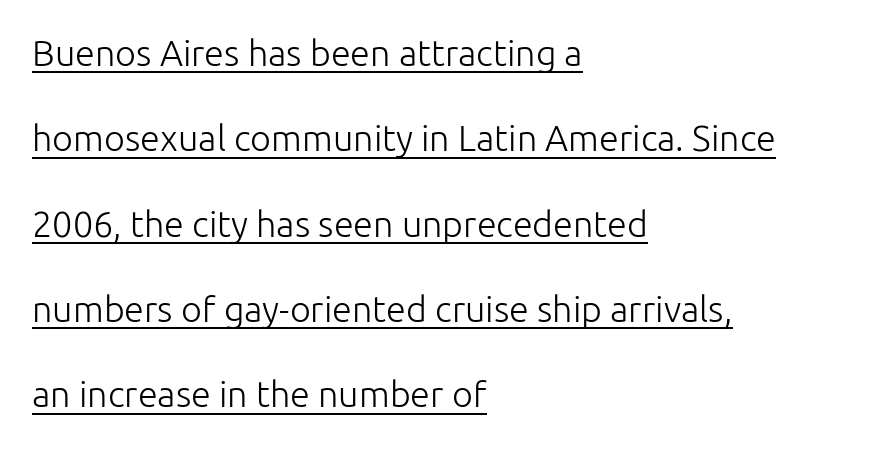
The image shows 36 px light sans-serif type, upright; set left-aligned, loose line spacing (2.37x), normal letter spacing, underlined; low stroke contrast and a medium x-height.
